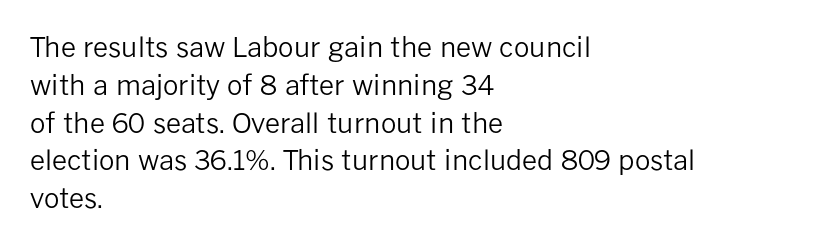
{"italic": "no", "bold": "no", "underline": "no", "align": "left", "line_spacing": "normal", "line_spacing_ratio": 1.4, "letter_spacing": "normal", "letter_spacing_em": 0.0, "glyph_px": 27}
